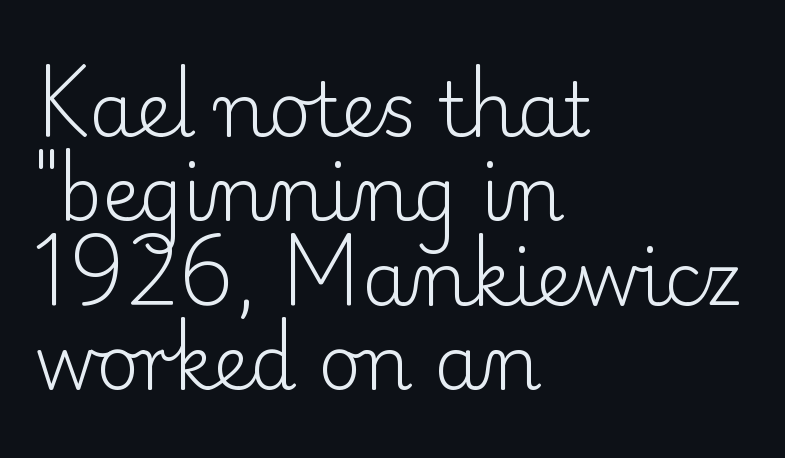
The characters are drawn with everyday or finer stroke widths. This sample has the flowing, uneven cadence of proportional lettering. No word sits above an underline. This sample uses an upright cut, with every glyph sitting square on the baseline.
